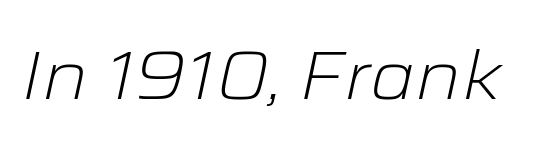
The image shows 68 px light, wide type, italic (leaning right); set normal letter spacing, not underlined; low stroke contrast and a medium x-height.
